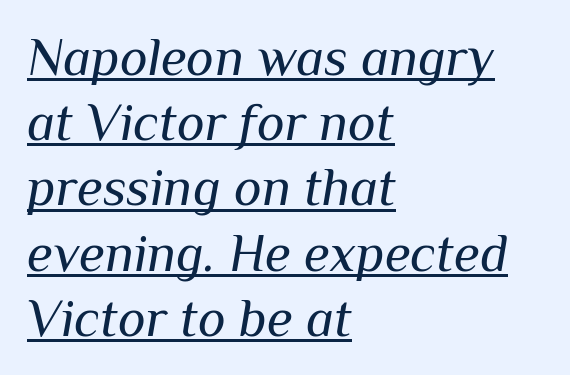
There's an unmistakable incline to the writing here. Weight: in the light-to-regular range. Note the varied advance widths — an 'i' is clearly narrower than an 'm'. Check the space under the baseline: a stroke is drawn there.
